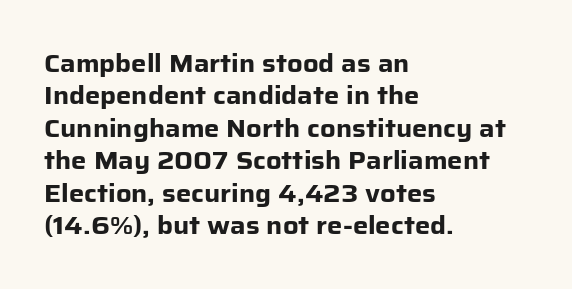
The image shows 24 px bold type, upright; set left-aligned, normal line spacing (1.35x), normal letter spacing, not underlined.
